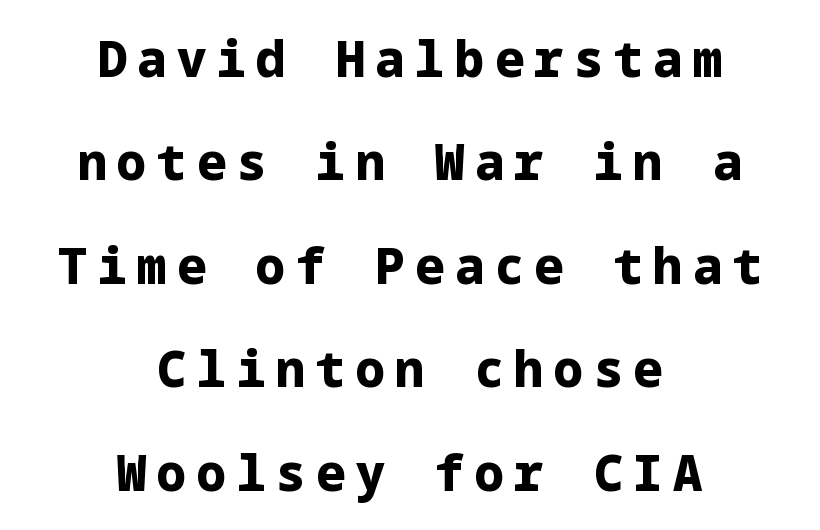
{"serif": "no", "italic": "no", "bold": "yes", "weight": "heavy", "width": "normal", "stroke_contrast": "low", "x_height": "medium", "underline": "no", "align": "center", "line_spacing": "loose", "line_spacing_ratio": 2.11, "letter_spacing": "wide", "letter_spacing_em": 0.21, "glyph_px": 49}
